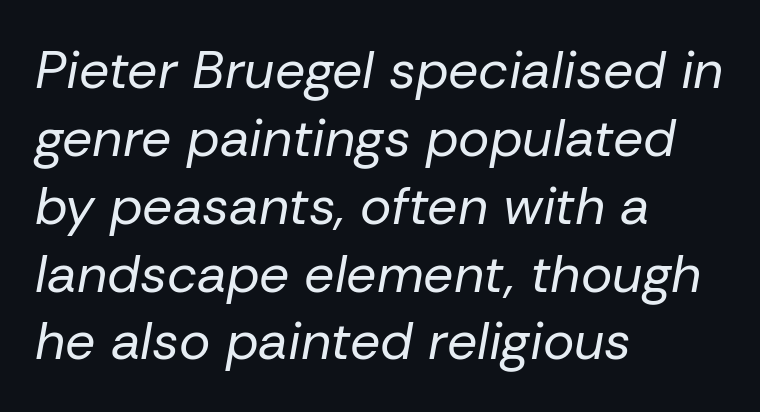
Q: Is the text bold? A: No.
Q: Is the text italic (slanted)? A: Yes, it leans right by about 10 degrees.
Q: Is the text underlined? A: No.
Q: How is the paragraph aligned? A: Left-aligned.
Q: Is the spacing between letters normal or unusually wide? A: Normal.
Q: Is the spacing between lines tight, normal or loose? A: Normal.
Q: Width (condensed, normal, or wide)? A: Normal.
Q: Stroke contrast? A: Low.
Q: x-height? A: Medium.
Q: Monospaced? A: No.
